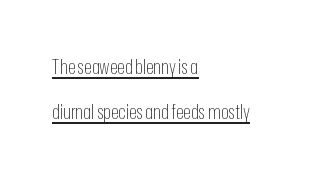
Q: Is the text bold? A: No.
Q: Is the text italic (slanted)? A: No, it is upright.
Q: Is the text underlined? A: Yes.
Q: How is the paragraph aligned? A: Left-aligned.
Q: Is the spacing between letters normal or unusually wide? A: Normal.
Q: Is the spacing between lines tight, normal or loose? A: Loose.
